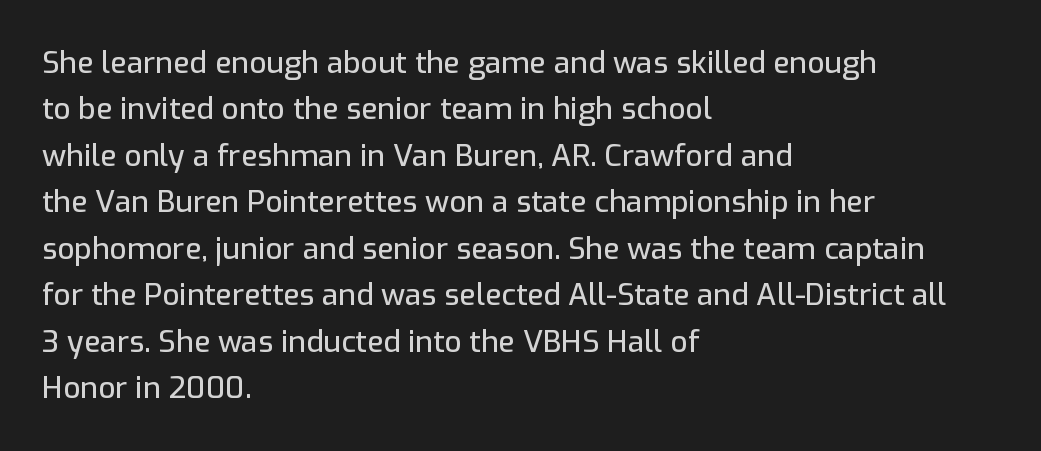
The words here are not underlined. The typography opts for an upright posture over an oblique one. What's the leading like? Ordinary, nothing unusual. A typesetter would call this proportional, since set widths differ per character.
